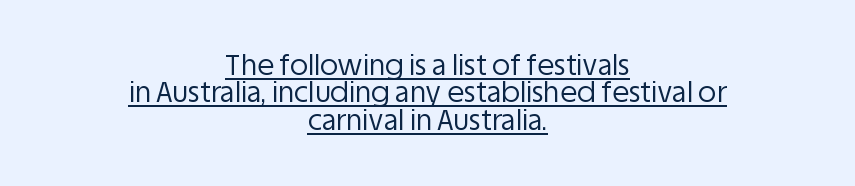
The image shows 28 px regular-weight sans-serif type, upright; set centered, tight line spacing (0.98x), normal letter spacing, underlined; low stroke contrast and a large x-height.
